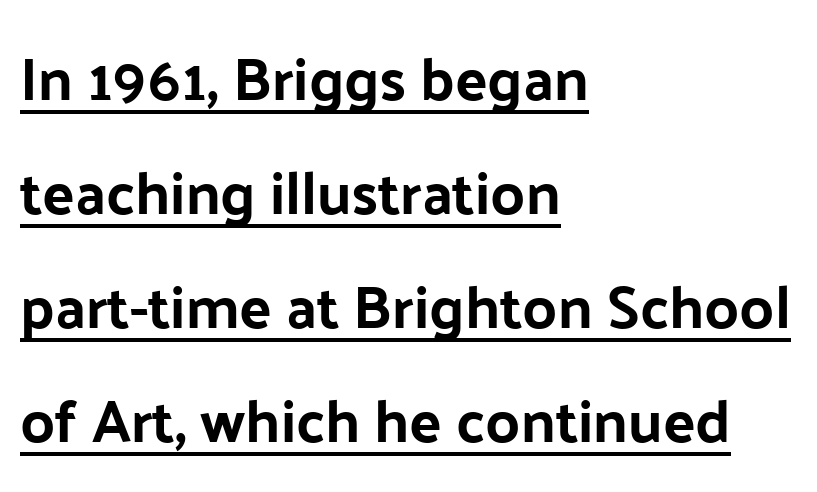
The image shows 60 px sans-serif type, upright; set left-aligned, loose line spacing (1.9x), normal letter spacing, underlined; low stroke contrast and a medium x-height.
